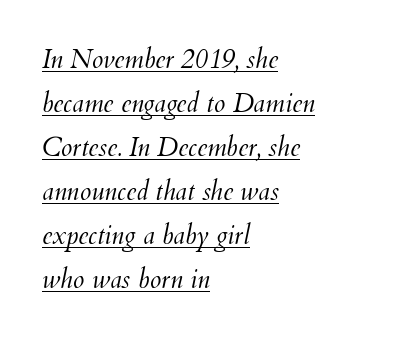
Q: Is the text bold? A: No.
Q: Is the text italic (slanted)? A: Yes, it leans right by about 12 degrees.
Q: Is the text underlined? A: Yes.
Q: How is the paragraph aligned? A: Left-aligned.
Q: Is the spacing between letters normal or unusually wide? A: Normal.
Q: Is the spacing between lines tight, normal or loose? A: Normal.
